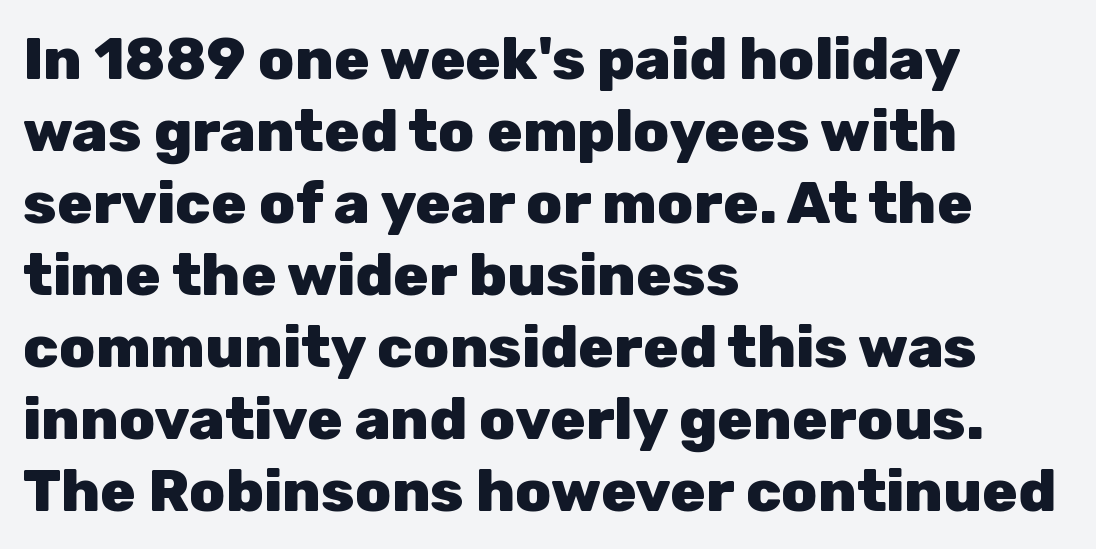
{"serif": "no", "italic": "no", "bold": "yes", "weight": "heavy", "width": "normal", "stroke_contrast": "low", "x_height": "medium", "monospaced": "no", "underline": "no", "align": "left", "line_spacing_ratio": 1.22, "letter_spacing": "normal", "letter_spacing_em": 0.0, "glyph_px": 59}
